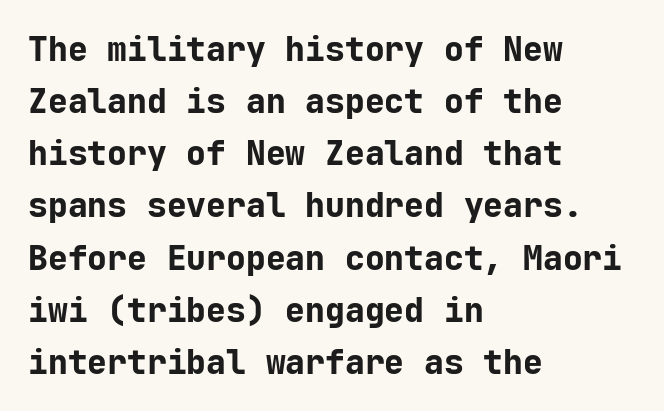
The image shows 33 px bold sans-serif type, upright, monospaced; set left-aligned, normal line spacing (1.58x), normal letter spacing, not underlined; low stroke contrast and a medium x-height.
